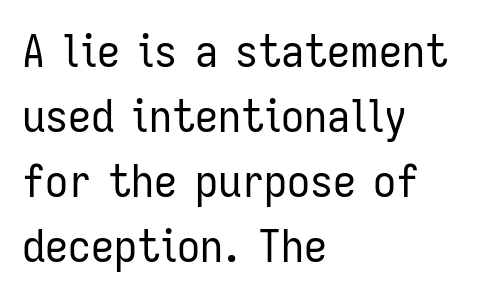
The image shows 46 px regular-weight, condensed sans-serif type, upright; set left-aligned, normal line spacing (1.41x), normal letter spacing, not underlined; low stroke contrast and a medium x-height.
